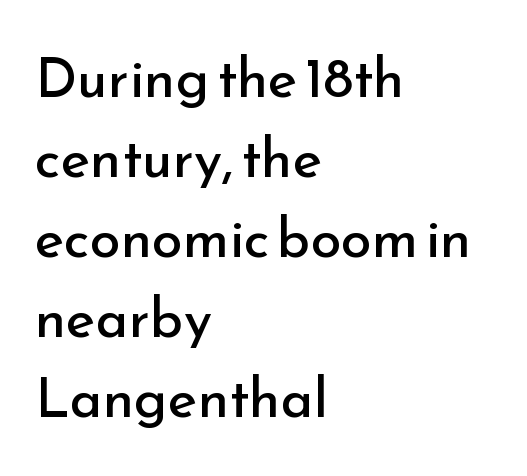
The letters carry no serifs — their stems end cleanly without finishing strokes. Type without underlining. Inter-character spacing is left at the font's built-in metrics. A typesetter would call this leading conventional body-copy spacing. A light-to-regular cut is what we see here. The rag falls on the right side of this text block.
